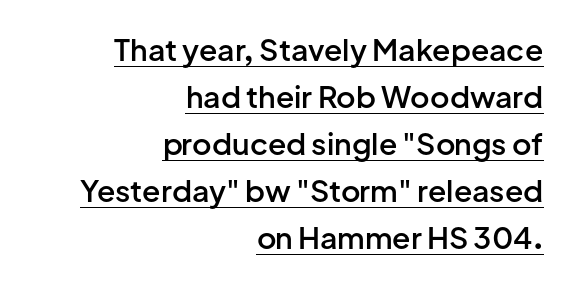
{"serif": "no", "italic": "no", "bold": "semi", "weight": "semibold", "width": "normal", "stroke_contrast": "low", "x_height": "medium", "monospaced": "no", "underline": "yes", "align": "right", "line_spacing": "normal", "line_spacing_ratio": 1.57, "letter_spacing": "normal", "letter_spacing_em": 0.0, "glyph_px": 30}
